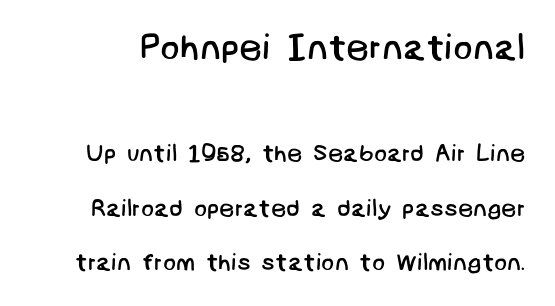
Beneath every word, the page is bare. A typesetter would label this face a sans. Quick note: interline space is abundant. The letters in the upper block stand taller than those in the block below. Compared with typical body copy, the letter spacing here is the same.
